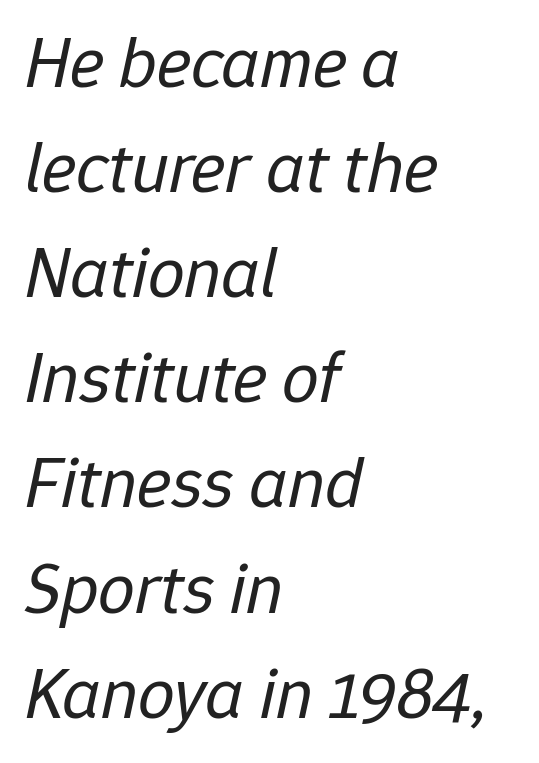
{"italic": "yes", "lean": "right", "slant_degrees": 12, "bold": "no", "weight": "regular", "width": "normal", "stroke_contrast": "low", "x_height": "medium", "monospaced": "no", "underline": "no", "align": "left", "line_spacing": "normal", "line_spacing_ratio": 1.44, "letter_spacing": "normal", "letter_spacing_em": 0.0, "glyph_px": 73}
